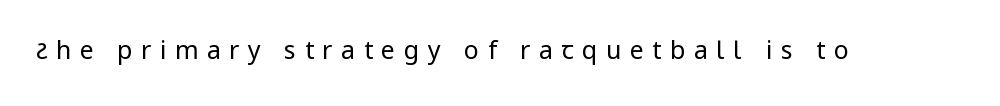
{"italic": "no", "bold": "no", "underline": "no", "letter_spacing": "wide", "letter_spacing_em": 0.34, "glyph_px": 25}
